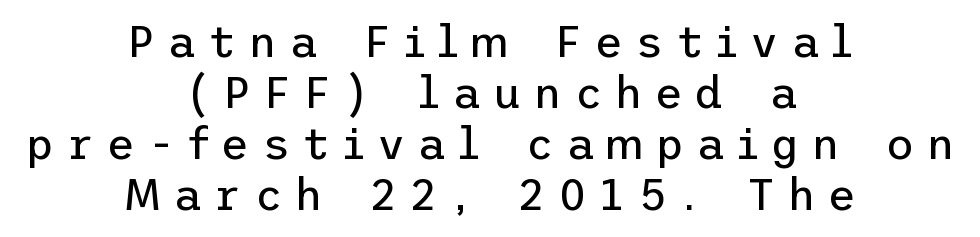
Q: Is the text bold? A: No.
Q: Is the text italic (slanted)? A: No, it is upright.
Q: Is the typeface a serif or a sans-serif typeface? A: Sans-serif.
Q: Is the text underlined? A: No.
Q: How is the paragraph aligned? A: Centered.
Q: Is the spacing between letters normal or unusually wide? A: Unusually wide.
Q: Width (condensed, normal, or wide)? A: Normal.
Q: Stroke contrast? A: Low.
Q: x-height? A: Medium.
